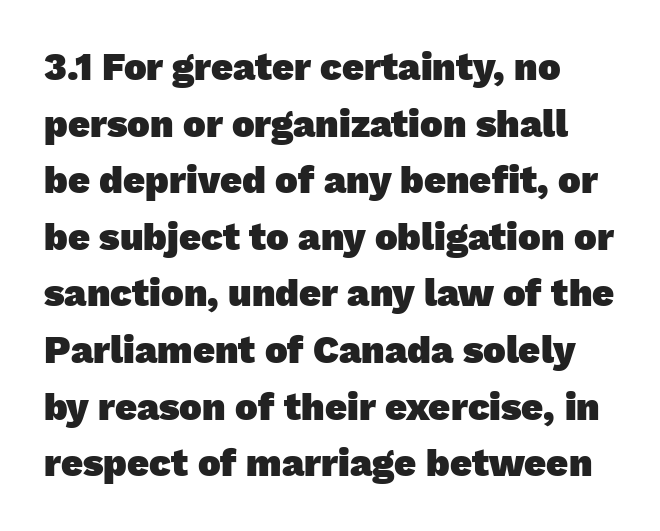
{"serif": "no", "bold": "yes", "weight": "heavy", "width": "normal", "stroke_contrast": "low", "x_height": "medium", "monospaced": "no", "underline": "no", "line_spacing": "normal", "line_spacing_ratio": 1.49, "letter_spacing": "normal", "letter_spacing_em": 0.0, "glyph_px": 38}
